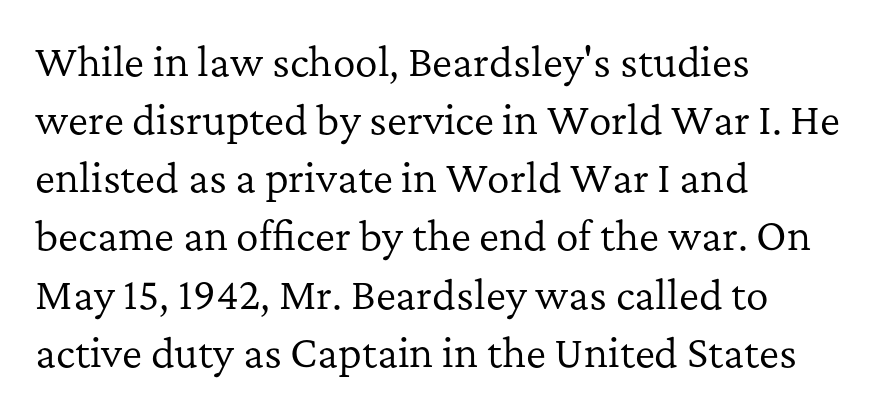
If you drew a ruler down the left edge, every line would touch it. Quick note: not italic, upright. Each row of text sits above clean, open space. You could not count columns in this text — the font is proportionally spaced. A serif font was chosen for this passage.
